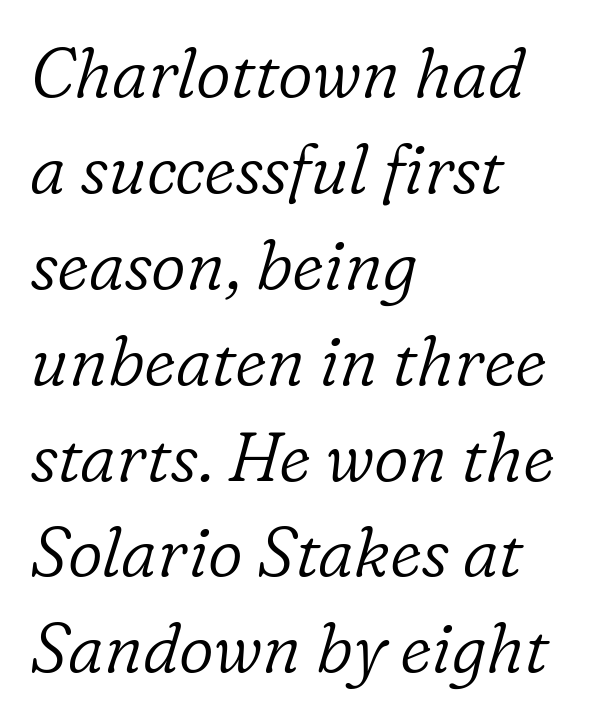
Q: Is the text bold? A: No.
Q: Is the text italic (slanted)? A: Yes, it leans right by about 16 degrees.
Q: Is the typeface a serif or a sans-serif typeface? A: Serif.
Q: Is the text underlined? A: No.
Q: How is the paragraph aligned? A: Left-aligned.
Q: Is the spacing between letters normal or unusually wide? A: Normal.
Q: Is the spacing between lines tight, normal or loose? A: Normal.
Q: Width (condensed, normal, or wide)? A: Normal.
Q: Stroke contrast? A: Low.
Q: x-height? A: Medium.
Q: Monospaced? A: No.
